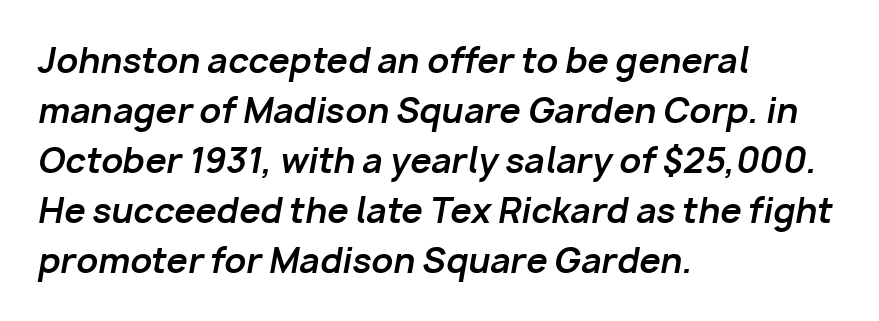
The image shows 34 px bold type, italic (leaning right); set left-aligned, normal line spacing (1.47x), normal letter spacing, not underlined; low stroke contrast and a medium x-height.
